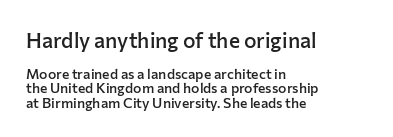
Q: Is the text bold? A: Semi-bold.
Q: Is the text italic (slanted)? A: No, it is upright.
Q: Is the text underlined? A: No.
Q: How is the paragraph aligned? A: Left-aligned.
Q: Is the spacing between letters normal or unusually wide? A: Normal.
Q: Is the spacing between lines tight, normal or loose? A: Tight.
Q: Which block of text is set in a larger size, the first (top) or the second (bottom)? A: The first (top) one.
